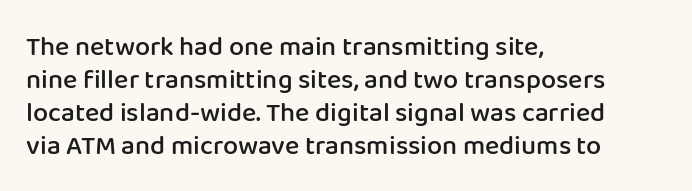
The image shows 27 px text type, upright; set left-aligned, line spacing 1.22x, normal letter spacing, not underlined.
